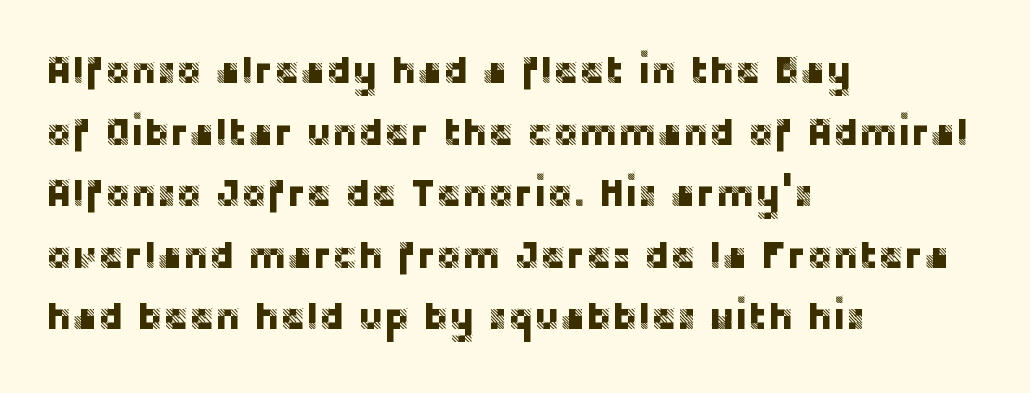
Q: Is the text italic (slanted)? A: No, it is upright.
Q: Is the typeface a serif or a sans-serif typeface? A: Sans-serif.
Q: Is the text underlined? A: No.
Q: How is the paragraph aligned? A: Left-aligned.
Q: Is the spacing between letters normal or unusually wide? A: Normal.
Q: Is the spacing between lines tight, normal or loose? A: Normal.
Q: Width (condensed, normal, or wide)? A: Normal.
Q: Stroke contrast? A: Low.
Q: x-height? A: Large.
Q: Monospaced? A: No.
